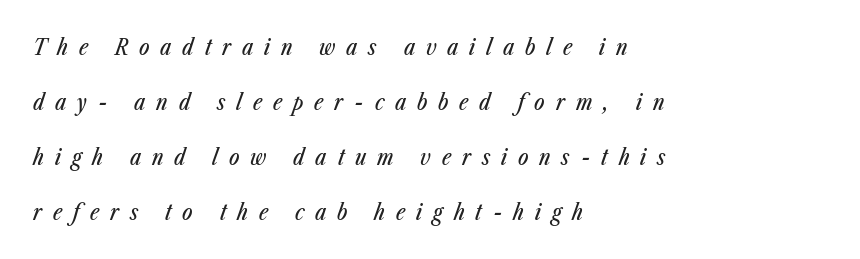
Q: Is the text italic (slanted)? A: Yes, it leans right by about 23 degrees.
Q: Is the text underlined? A: No.
Q: How is the paragraph aligned? A: Left-aligned.
Q: Is the spacing between letters normal or unusually wide? A: Unusually wide.
Q: Is the spacing between lines tight, normal or loose? A: Loose.
